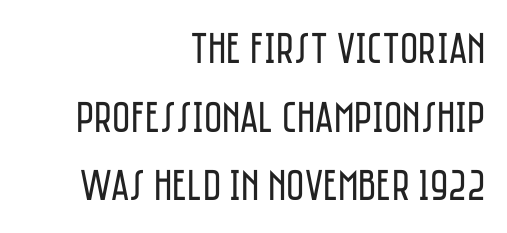
Q: Is the text bold? A: No.
Q: Is the text italic (slanted)? A: No, it is upright.
Q: Is the typeface a serif or a sans-serif typeface? A: Sans-serif.
Q: Is the text underlined? A: No.
Q: How is the paragraph aligned? A: Right-aligned.
Q: Is the spacing between letters normal or unusually wide? A: Normal.
Q: Is the spacing between lines tight, normal or loose? A: Normal.
Q: Width (condensed, normal, or wide)? A: Condensed.
Q: Stroke contrast? A: Low.
Q: x-height? A: Large.
Q: Monospaced? A: No.
